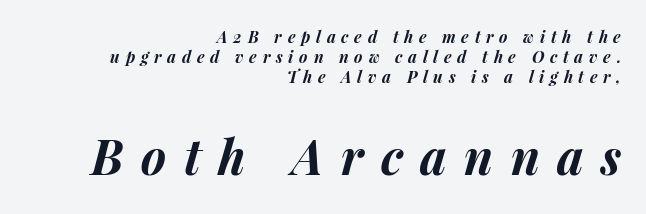
The image shows 48 px bold type, italic (leaning right); set right-aligned, normal line spacing (1.25x), unusually wide letter spacing (+0.36 em), not underlined; the second (bottom) block is 3.0x larger; medium stroke contrast and a medium x-height.
